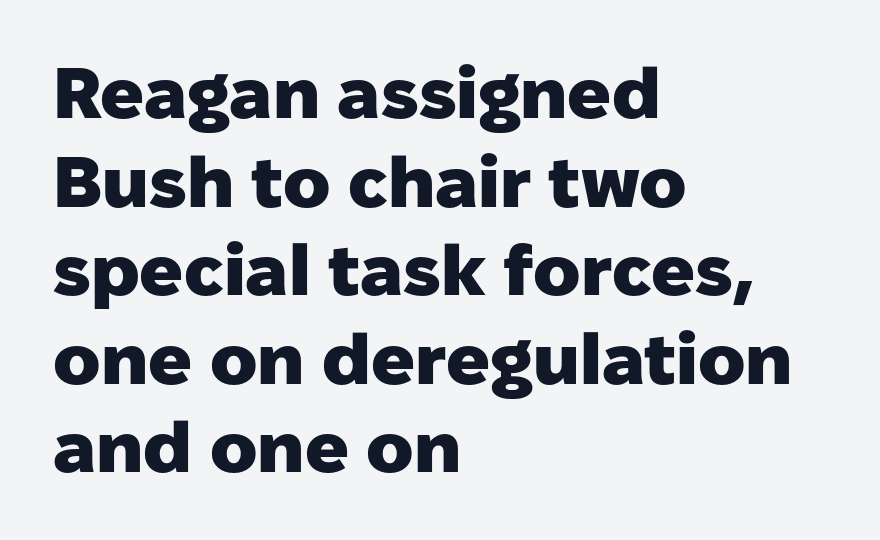
The image shows 72 px heavy sans-serif type, upright; set left-aligned, line spacing 1.23x, normal letter spacing, not underlined; low stroke contrast and a medium x-height.
